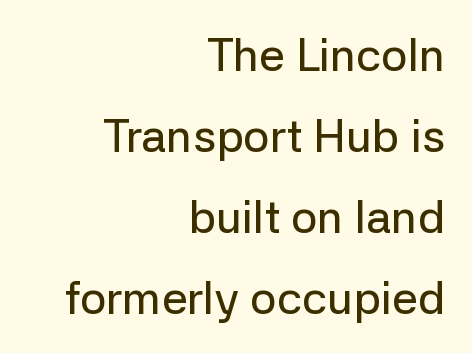
Q: Is the text italic (slanted)? A: No, it is upright.
Q: Is the typeface a serif or a sans-serif typeface? A: Sans-serif.
Q: Is the text underlined? A: No.
Q: How is the paragraph aligned? A: Right-aligned.
Q: Is the spacing between letters normal or unusually wide? A: Normal.
Q: Width (condensed, normal, or wide)? A: Normal.
Q: Stroke contrast? A: Low.
Q: x-height? A: Medium.
Q: Monospaced? A: No.
